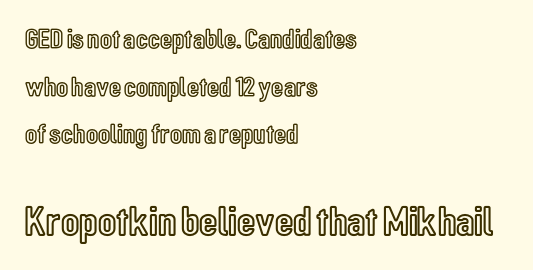
Q: Is the text italic (slanted)? A: No, it is upright.
Q: Is the text underlined? A: No.
Q: How is the paragraph aligned? A: Left-aligned.
Q: Is the spacing between letters normal or unusually wide? A: Normal.
Q: Is the spacing between lines tight, normal or loose? A: Normal.
Q: Which block of text is set in a larger size, the first (top) or the second (bottom)? A: The second (bottom) one.
Q: Width (condensed, normal, or wide)? A: Condensed.
Q: x-height? A: Medium.
Q: Monospaced? A: No.
